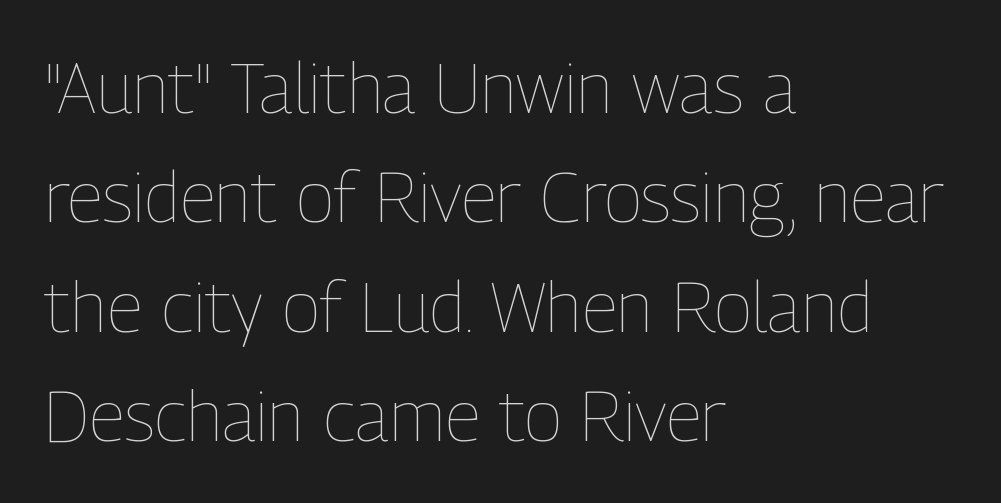
Q: Is the text bold? A: No.
Q: Is the text italic (slanted)? A: No, it is upright.
Q: Is the text underlined? A: No.
Q: How is the paragraph aligned? A: Left-aligned.
Q: Is the spacing between letters normal or unusually wide? A: Normal.
Q: Is the spacing between lines tight, normal or loose? A: Normal.
Q: Width (condensed, normal, or wide)? A: Condensed.
Q: Stroke contrast? A: Low.
Q: x-height? A: Medium.
Q: Monospaced? A: No.
